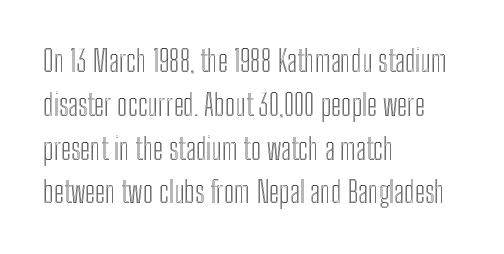
{"italic": "no", "width": "condensed", "x_height": "medium", "monospaced": "no", "underline": "no", "align": "left", "line_spacing": "normal", "line_spacing_ratio": 1.51, "letter_spacing": "normal", "letter_spacing_em": 0.0, "glyph_px": 29}
